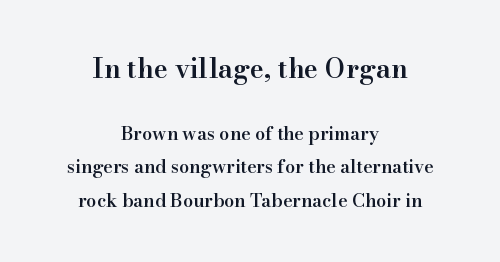
{"italic": "no", "bold": "semi", "underline": "no", "align": "center", "line_spacing_ratio": 1.86, "letter_spacing": "normal", "letter_spacing_em": 0.0, "larger_block": "first", "size_ratio": 1.5, "glyph_px": 27}
